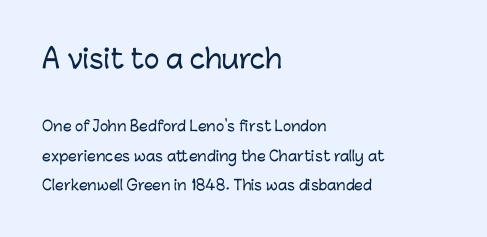
Whoever set this made the first block the dominant, larger element. These lines were composed using upright roman letters. The setting favours the left margin, as ordinary paragraphs usually do. The letterforms sit shoulder to shoulder at normal distance.
